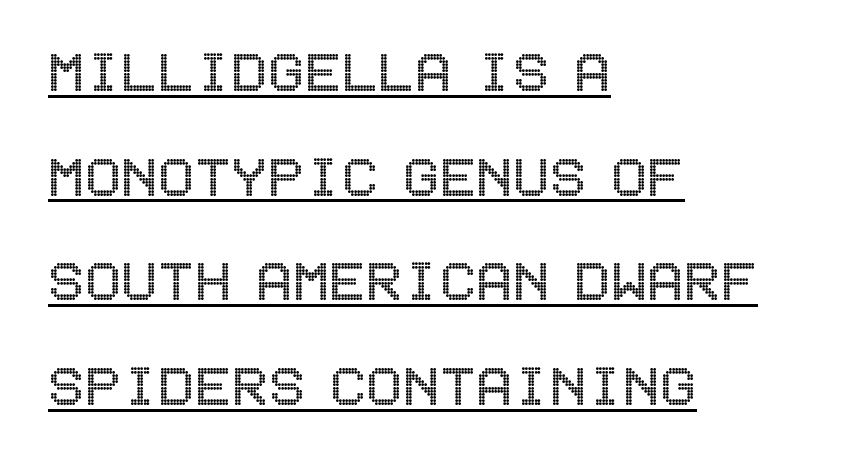
Is there any slant? The stems are plumb. Spacing between characters is what you'd get straight out of the box. This sample carries an underscore along the baseline area. These lines stack with their left ends in a neat column.
